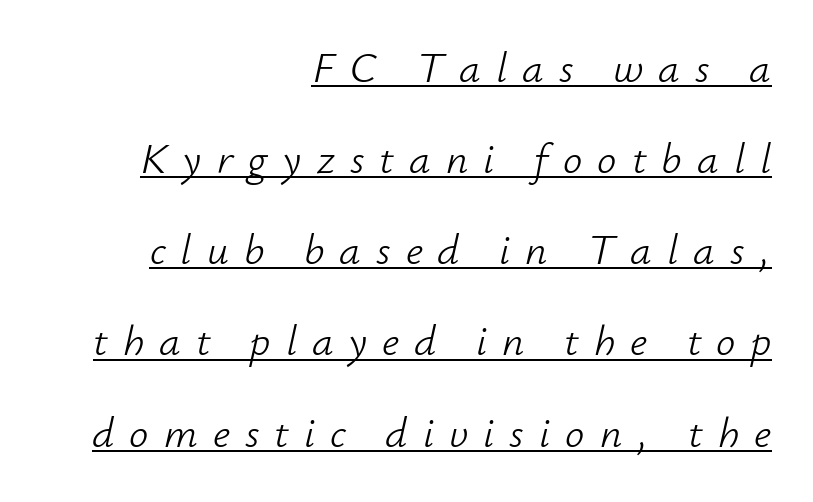
The image shows 43 px light type, italic (leaning right); set right-aligned, loose line spacing (2.12x), unusually wide letter spacing (+0.35 em), underlined; low stroke contrast and a small x-height.
